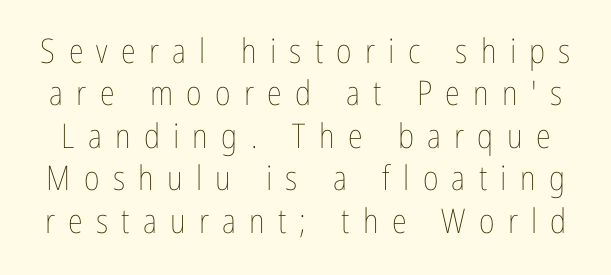
The image shows 34 px thin, condensed type, upright; set normal line spacing (1.25x), unusually wide letter spacing (+0.39 em), not underlined; low stroke contrast and a medium x-height.
